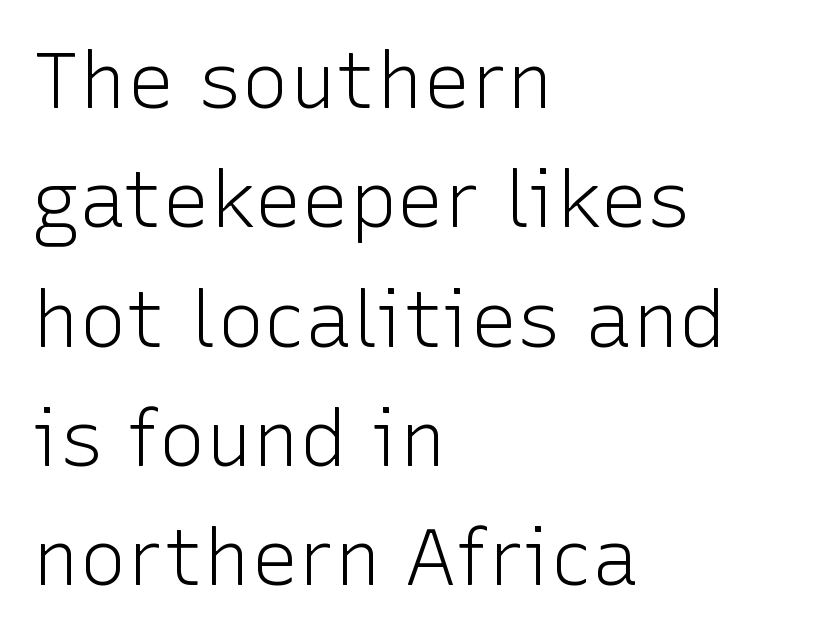
Q: Is the text bold? A: No.
Q: Is the text italic (slanted)? A: No, it is upright.
Q: Is the typeface a serif or a sans-serif typeface? A: Sans-serif.
Q: Is the text underlined? A: No.
Q: How is the paragraph aligned? A: Left-aligned.
Q: Is the spacing between letters normal or unusually wide? A: Normal.
Q: Is the spacing between lines tight, normal or loose? A: Normal.
Q: Width (condensed, normal, or wide)? A: Normal.
Q: Stroke contrast? A: Low.
Q: x-height? A: Medium.
Q: Monospaced? A: No.
